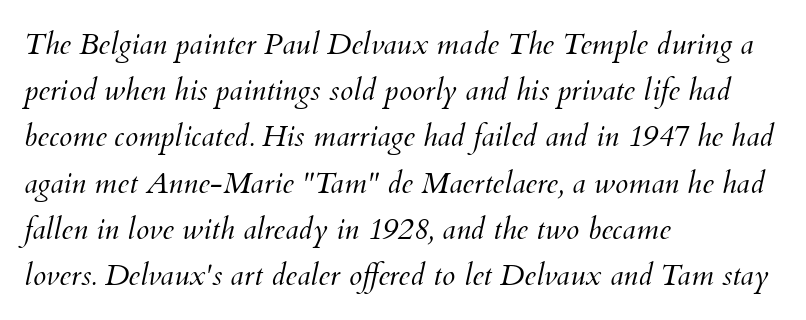
The image shows 30 px light type, italic (leaning right); set left-aligned, normal line spacing (1.54x), normal letter spacing, not underlined; medium stroke contrast and a small x-height.
